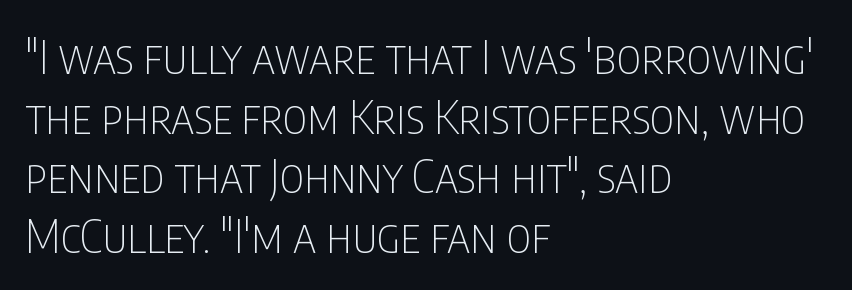
The image shows 47 px thin, condensed sans-serif type, upright; set left-aligned, normal line spacing (1.27x), normal letter spacing, not underlined; low stroke contrast and a large x-height.
